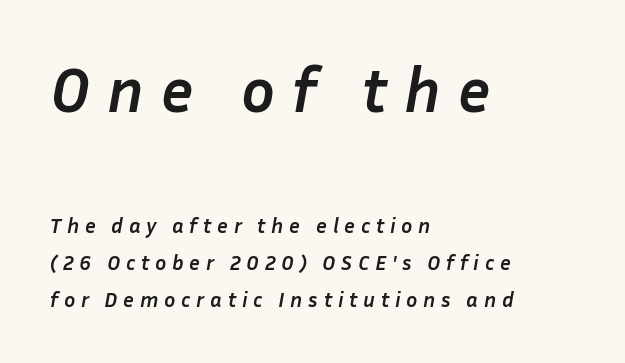
{"italic": "yes", "lean": "right", "slant_degrees": 10, "bold": "yes", "weight": "semibold", "width": "normal", "stroke_contrast": "low", "x_height": "medium", "monospaced": "no", "underline": "no", "align": "left", "line_spacing_ratio": 1.77, "letter_spacing": "wide", "letter_spacing_em": 0.27, "larger_block": "first", "size_ratio": 3.0, "glyph_px": 63}
